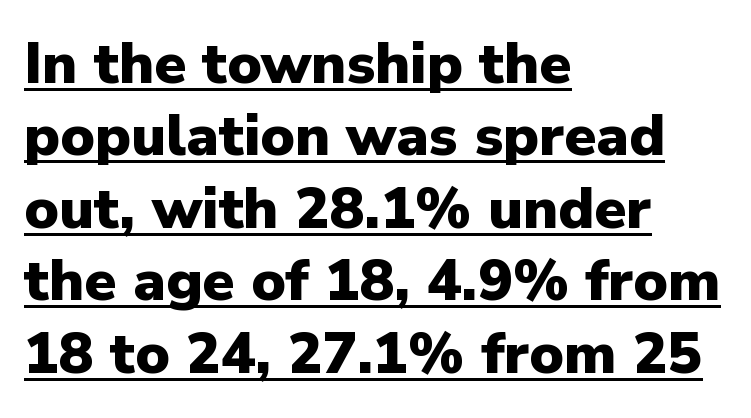
{"serif": "no", "italic": "no", "bold": "yes", "weight": "heavy", "width": "normal", "stroke_contrast": "low", "x_height": "medium", "monospaced": "no", "underline": "yes", "align": "left", "line_spacing": "normal", "line_spacing_ratio": 1.25, "letter_spacing": "normal", "letter_spacing_em": 0.0, "glyph_px": 58}
